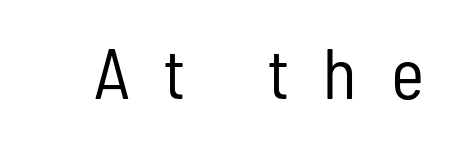
The image shows 71 px regular-weight, condensed sans-serif type, upright; set unusually wide letter spacing (+0.49 em), not underlined; low stroke contrast and a medium x-height.
